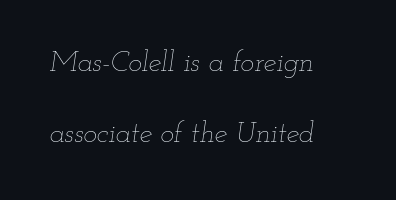
The image shows 29 px thin, wide type, italic (leaning right); set left-aligned, loose line spacing (2.46x), normal letter spacing, not underlined; low stroke contrast and a small x-height.
